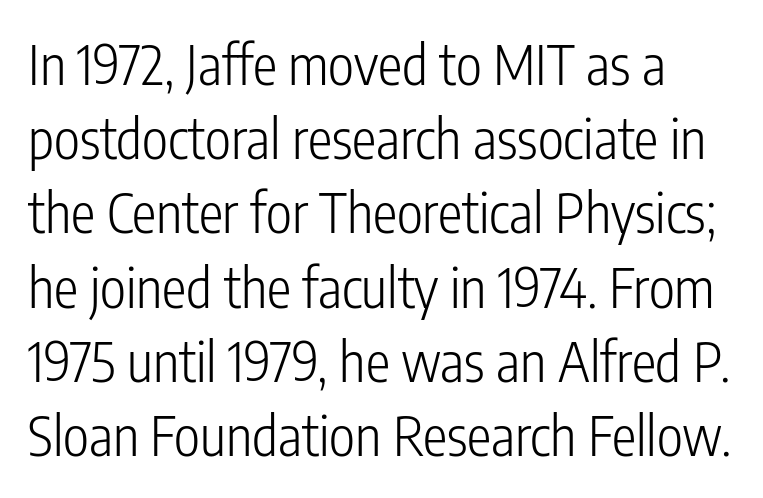
The image shows 55 px light, condensed sans-serif type, upright; set normal line spacing (1.35x), normal letter spacing, not underlined; low stroke contrast and a medium x-height.
